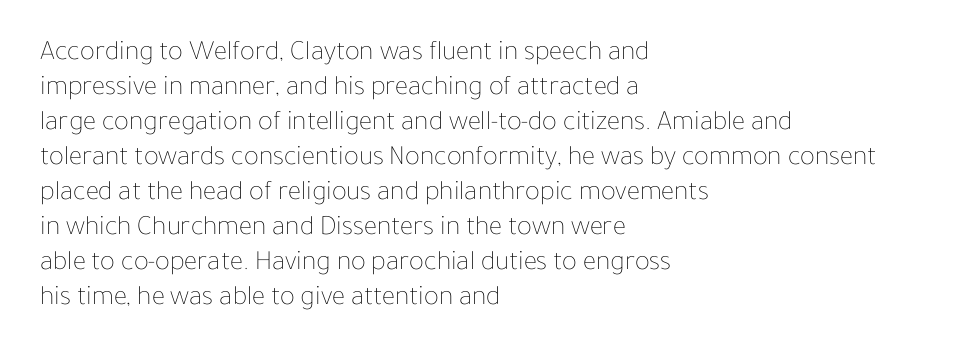
The image shows 28 px thin type, upright; set left-aligned, normal line spacing (1.25x), normal letter spacing, not underlined; low stroke contrast and a medium x-height.
